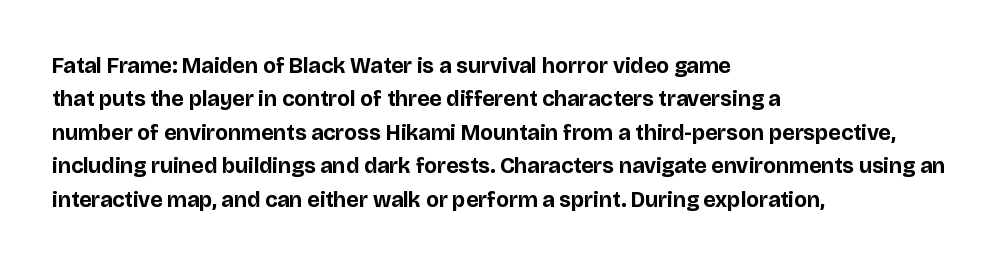
The strip under each line holds only bare page. Between one letter and the next there's only the usual sliver of space. Is there any slant? The stems are plumb. Plenty of ink on the page — the face is bold. Leading matches the norm, producing a regular column.
